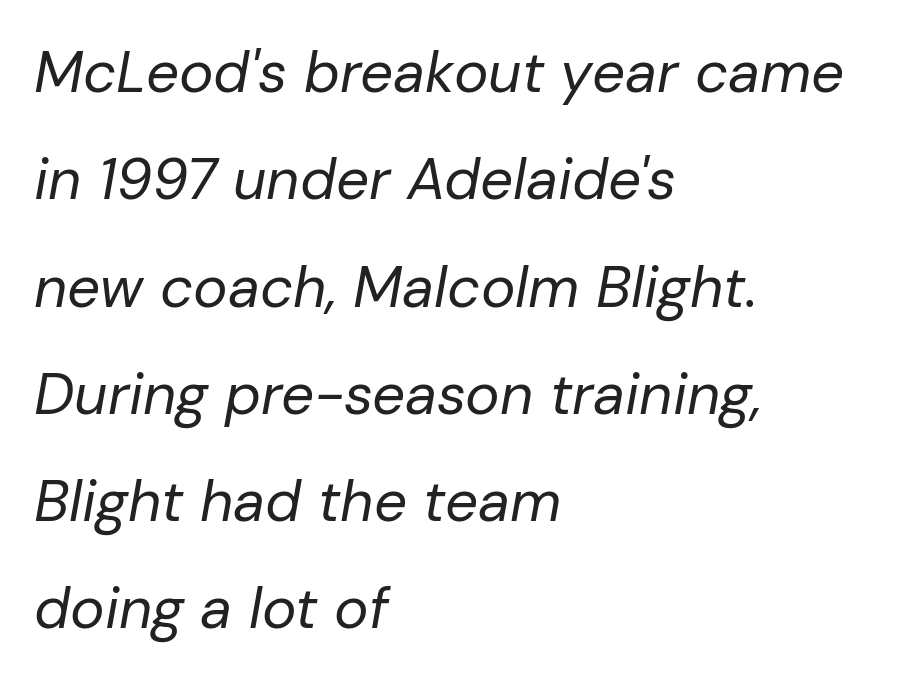
{"italic": "yes", "lean": "right", "slant_degrees": 10, "bold": "no", "weight": "regular", "width": "normal", "stroke_contrast": "low", "x_height": "medium", "monospaced": "no", "underline": "no", "align": "left", "line_spacing_ratio": 1.85, "letter_spacing": "normal", "letter_spacing_em": 0.0, "glyph_px": 58}
